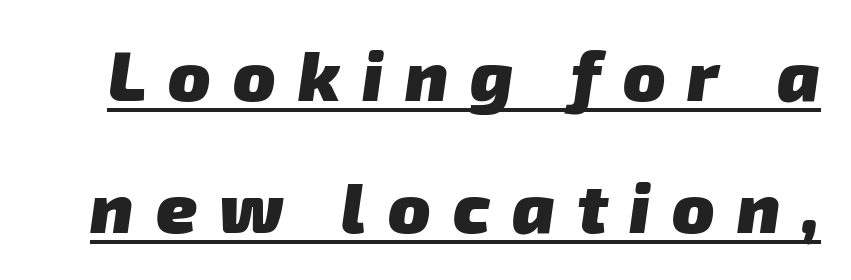
{"serif": "no", "bold": "yes", "weight": "heavy", "width": "normal", "stroke_contrast": "low", "x_height": "medium", "monospaced": "no", "underline": "yes", "line_spacing_ratio": 1.89, "letter_spacing": "wide", "letter_spacing_em": 0.31, "glyph_px": 70}
